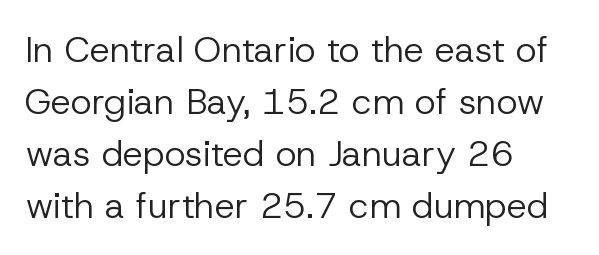
{"serif": "no", "italic": "no", "bold": "no", "weight": "regular", "width": "normal", "stroke_contrast": "low", "x_height": "medium", "monospaced": "no", "underline": "no", "align": "left", "line_spacing": "normal", "line_spacing_ratio": 1.44, "letter_spacing": "normal", "letter_spacing_em": 0.0, "glyph_px": 36}
